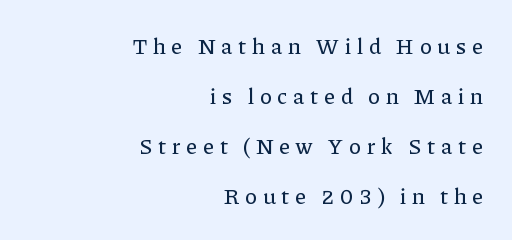
{"italic": "no", "underline": "no", "align": "right", "line_spacing": "loose", "line_spacing_ratio": 2.27, "letter_spacing": "wide", "letter_spacing_em": 0.27, "glyph_px": 22}
